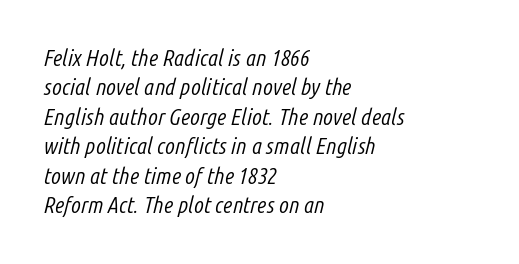
Q: Is the text bold? A: No.
Q: Is the text italic (slanted)? A: Yes, it leans right by about 14 degrees.
Q: Is the text underlined? A: No.
Q: How is the paragraph aligned? A: Left-aligned.
Q: Is the spacing between letters normal or unusually wide? A: Normal.
Q: Is the spacing between lines tight, normal or loose? A: Normal.
